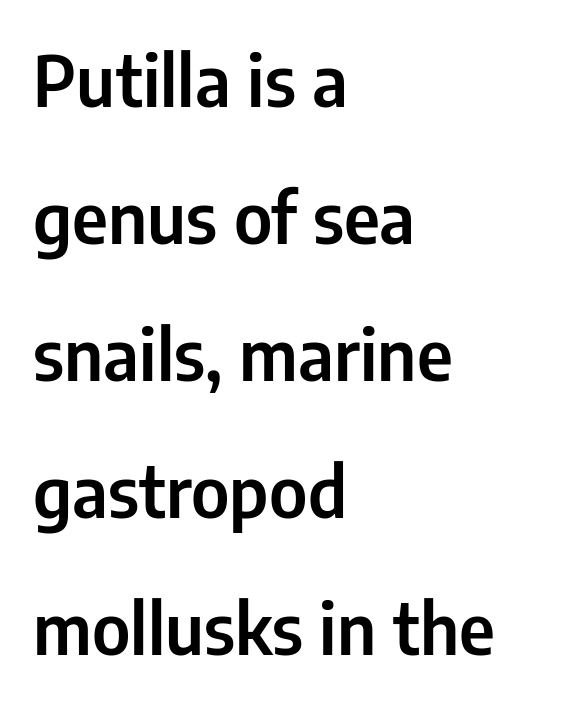
{"serif": "no", "italic": "no", "width": "condensed", "stroke_contrast": "low", "x_height": "medium", "monospaced": "no", "underline": "no", "align": "left", "line_spacing": "loose", "line_spacing_ratio": 1.93, "letter_spacing": "normal", "letter_spacing_em": 0.0, "glyph_px": 71}
